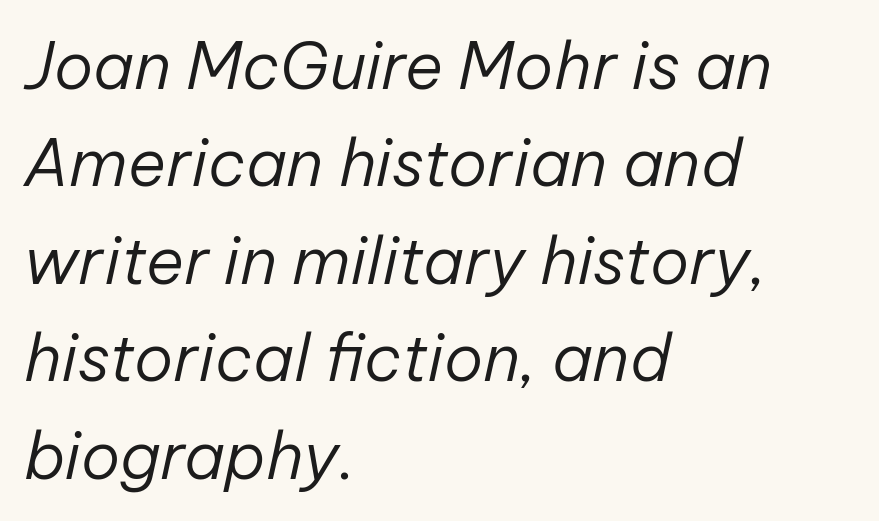
The typeface has the unassuming heft of standard copy or less. Lines of text with bare space underneath. A typesetter would call this zero additional tracking. Whoever set this chose a conventional vertical rhythm.
